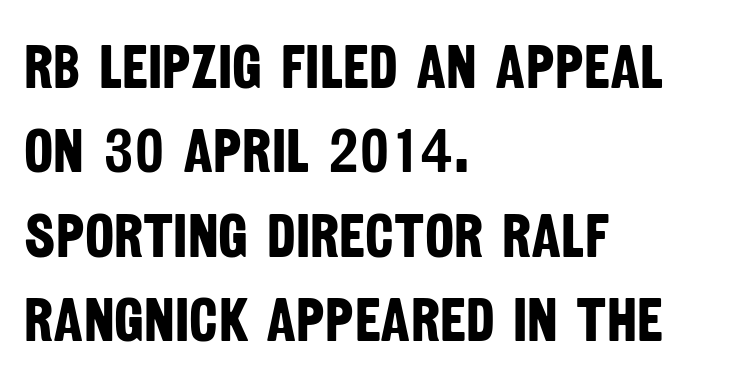
Words float on clear page, feet unadorned. You could not count columns in this text — the font is proportionally spaced. Regarding leading, the lines here are spaced in the standard way. I'd describe the lettering as bold — thick and assertive. The rag falls on the right side of this text block. Between one letter and the next there's only the usual sliver of space.
